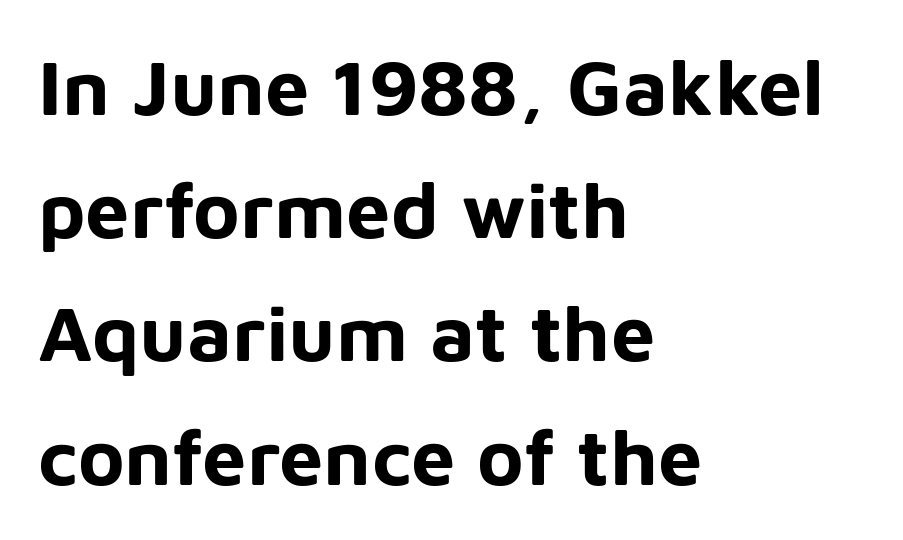
Type style note: lacks serifs. In CSS terms this would be text-align: left. Between one letter and the next there's only the usual sliver of space. Check the space under the baseline: it is left empty. You could not count columns in this text — the font is proportionally spaced.
